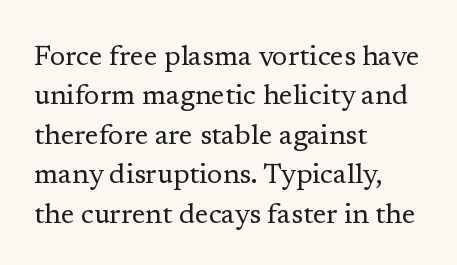
One-word summary of the alignment: left. Each row of text sits above clean, open space. Tracking here is standard; glyphs follow each other at the usual distance. Think of a printed novel: that variable character pitch is what you see here. These lines are composed in type with serifs.
